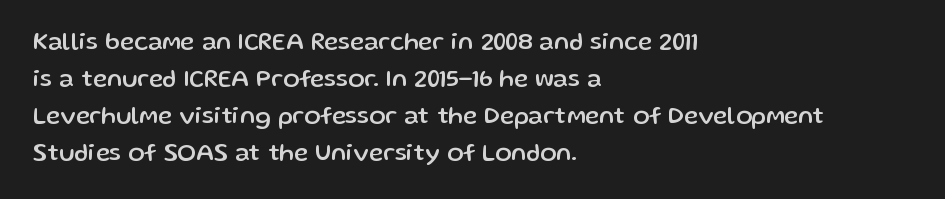
This is roman type, the default non-slanted kind. The lines in this sample share a left origin and differ only in where they stop. Glance below the letters and you will spot only blank space. The line-height multiplier appears to be the usual default. No extra tracking has been applied to these lines.
